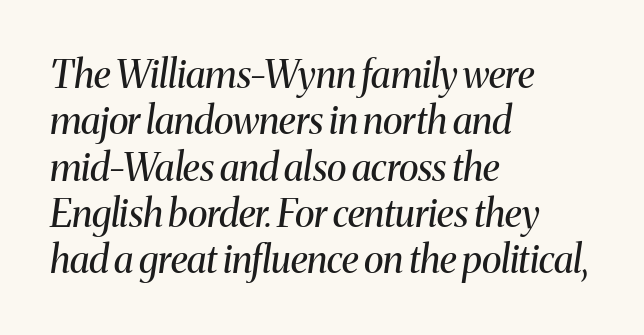
Q: Is the text bold? A: No.
Q: Is the text italic (slanted)? A: Yes, it leans right by about 8 degrees.
Q: Is the typeface a serif or a sans-serif typeface? A: Serif.
Q: Is the text underlined? A: No.
Q: How is the paragraph aligned? A: Left-aligned.
Q: Is the spacing between letters normal or unusually wide? A: Normal.
Q: Width (condensed, normal, or wide)? A: Normal.
Q: Stroke contrast? A: Medium.
Q: x-height? A: Medium.
Q: Monospaced? A: No.
